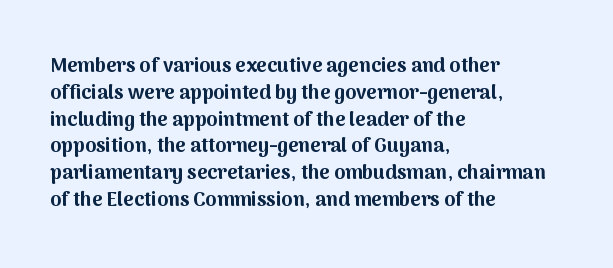
The image shows 20 px bold type, upright; set left-aligned, normal line spacing (1.34x), normal letter spacing, not underlined.
